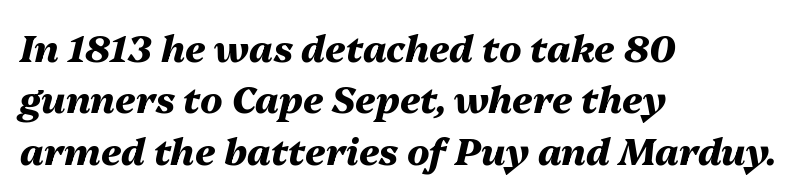
Q: Is the text bold? A: Yes.
Q: Is the text italic (slanted)? A: Yes, it leans right by about 13 degrees.
Q: Is the text underlined? A: No.
Q: How is the paragraph aligned? A: Left-aligned.
Q: Is the spacing between letters normal or unusually wide? A: Normal.
Q: Is the spacing between lines tight, normal or loose? A: Normal.
Q: Width (condensed, normal, or wide)? A: Normal.
Q: Stroke contrast? A: Medium.
Q: x-height? A: Medium.
Q: Monospaced? A: No.
